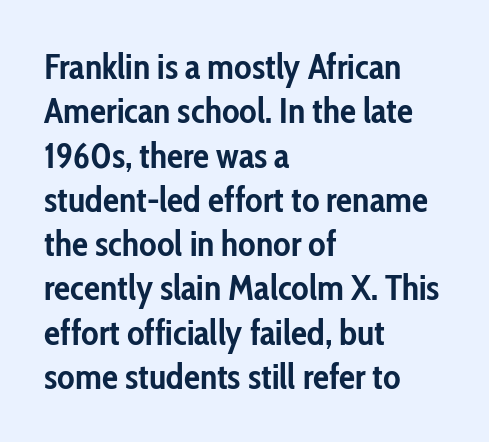
Q: Is the text bold? A: Yes.
Q: Is the text italic (slanted)? A: No, it is upright.
Q: Is the typeface a serif or a sans-serif typeface? A: Sans-serif.
Q: Is the text underlined? A: No.
Q: How is the paragraph aligned? A: Left-aligned.
Q: Is the spacing between letters normal or unusually wide? A: Normal.
Q: Width (condensed, normal, or wide)? A: Condensed.
Q: Stroke contrast? A: Low.
Q: x-height? A: Medium.
Q: Monospaced? A: No.
